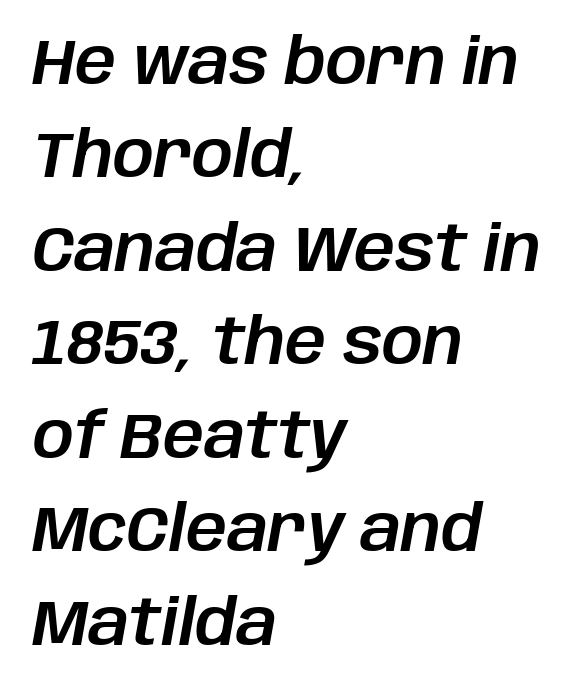
{"italic": "yes", "lean": "right", "slant_degrees": 10, "width": "normal", "stroke_contrast": "low", "x_height": "large", "monospaced": "no", "underline": "no", "align": "left", "line_spacing": "normal", "line_spacing_ratio": 1.46, "letter_spacing": "normal", "letter_spacing_em": 0.0, "glyph_px": 64}
